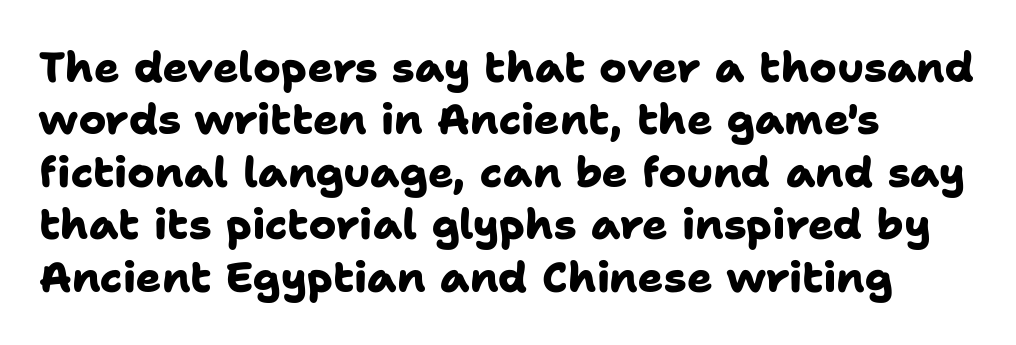
Any mark beneath the type? The region is blank. The tracking reads as untouched default to a designer's eye. In terms of weight, the rendering is a true, heavy bold. Unlike a traditional serif, this face leaves its strokes unadorned. Students, observe: this is what conventionally led text looks like.
